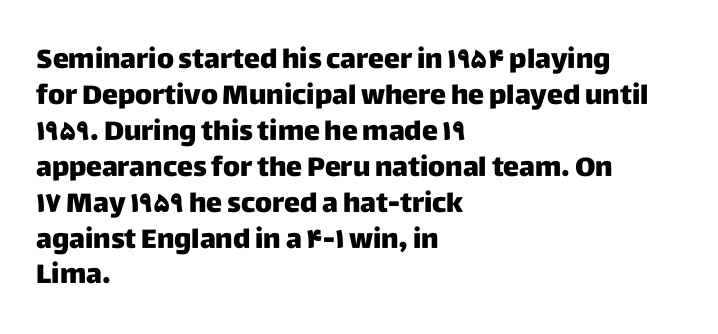
Q: Is the text italic (slanted)? A: No, it is upright.
Q: Is the text underlined? A: No.
Q: How is the paragraph aligned? A: Left-aligned.
Q: Is the spacing between letters normal or unusually wide? A: Normal.
Q: Is the spacing between lines tight, normal or loose? A: Normal.
